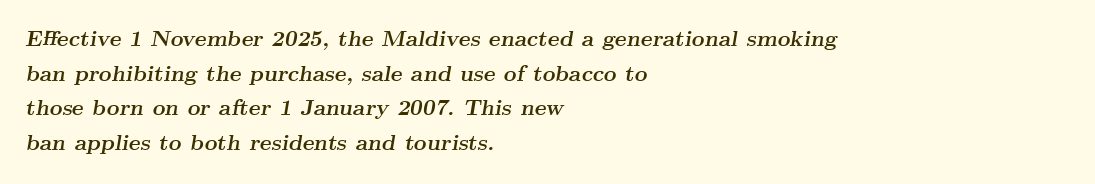
{"italic": "yes", "lean": "right", "slant_degrees": 9, "bold": "yes", "underline": "no", "align": "left", "line_spacing": "normal", "line_spacing_ratio": 1.57, "letter_spacing": "normal", "letter_spacing_em": 0.0, "glyph_px": 22}
